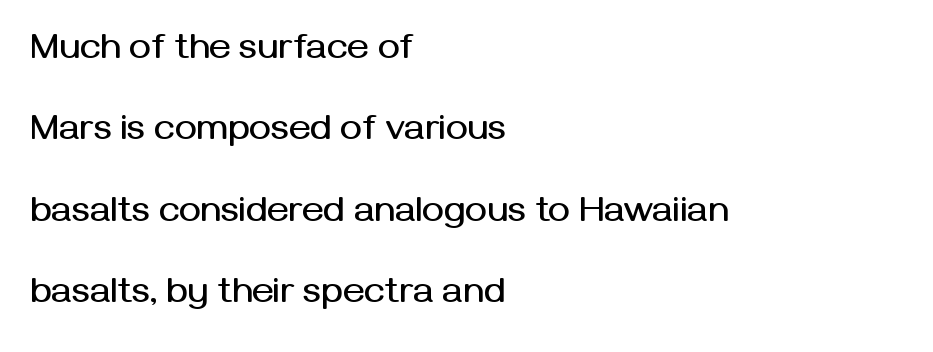
The image shows 37 px sans-serif type, upright; set left-aligned, loose line spacing (2.2x), normal letter spacing, not underlined; medium stroke contrast and a medium x-height.
